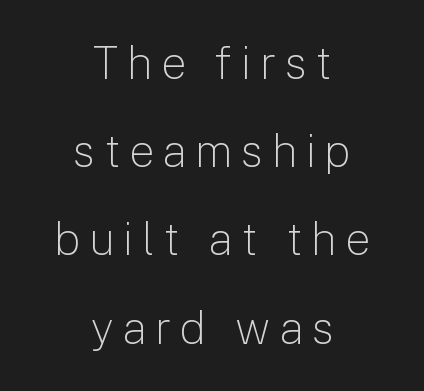
The image shows 45 px light sans-serif type, upright; set centered, loose line spacing (1.96x), not underlined; low stroke contrast and a medium x-height.
